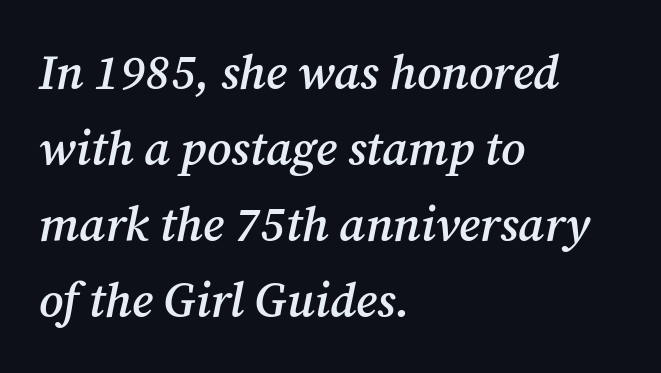
The image shows 48 px semibold serif type, italic (leaning right); set left-aligned, normal line spacing (1.58x), normal letter spacing, not underlined; medium stroke contrast and a medium x-height.
